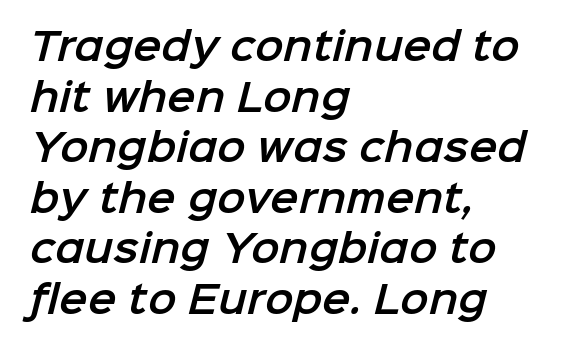
Q: Is the typeface a serif or a sans-serif typeface? A: Sans-serif.
Q: Is the text underlined? A: No.
Q: How is the paragraph aligned? A: Left-aligned.
Q: Is the spacing between letters normal or unusually wide? A: Normal.
Q: Is the spacing between lines tight, normal or loose? A: Normal.
Q: Width (condensed, normal, or wide)? A: Normal.
Q: Stroke contrast? A: Low.
Q: x-height? A: Medium.
Q: Monospaced? A: No.
